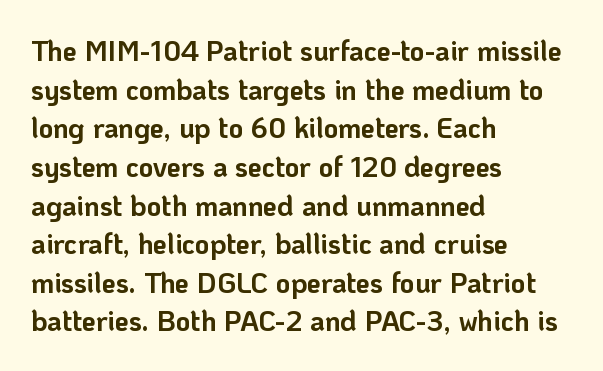
The image shows 28 px bold sans-serif type, upright; set left-aligned, normal line spacing (1.38x), normal letter spacing, not underlined; low stroke contrast and a medium x-height.
